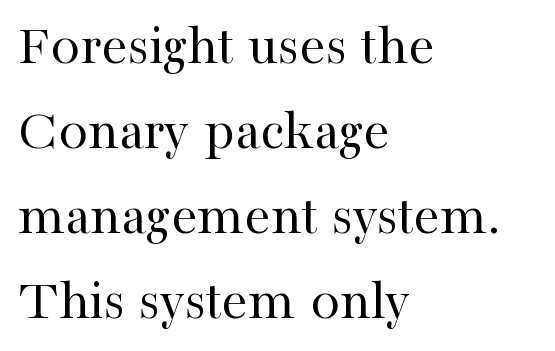
{"serif": "yes", "italic": "no", "bold": "no", "weight": "regular", "width": "normal", "stroke_contrast": "high", "x_height": "medium", "monospaced": "no", "underline": "no", "align": "left", "line_spacing": "normal", "line_spacing_ratio": 1.44, "letter_spacing": "normal", "letter_spacing_em": 0.0, "glyph_px": 59}
